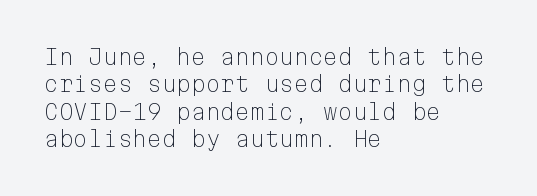
The image shows 21 px text type, upright; set left-aligned, normal line spacing (1.3x), normal letter spacing, not underlined.
